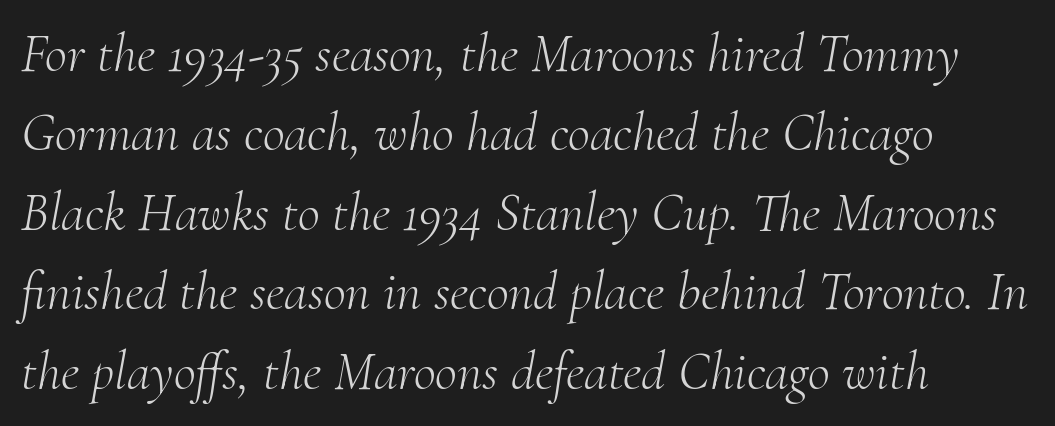
{"serif": "yes", "italic": "yes", "lean": "right", "slant_degrees": 10, "bold": "no", "weight": "light", "width": "normal", "stroke_contrast": "medium", "x_height": "small", "monospaced": "no", "underline": "no", "align": "left", "line_spacing": "normal", "line_spacing_ratio": 1.47, "letter_spacing": "normal", "letter_spacing_em": 0.0, "glyph_px": 54}
